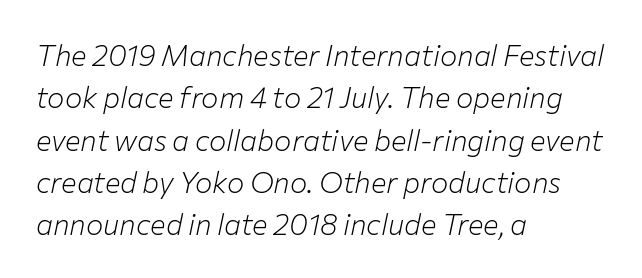
{"italic": "yes", "lean": "right", "slant_degrees": 12, "bold": "no", "weight": "light", "width": "normal", "stroke_contrast": "low", "x_height": "medium", "monospaced": "no", "underline": "no", "align": "left", "line_spacing": "normal", "line_spacing_ratio": 1.46, "letter_spacing": "normal", "letter_spacing_em": 0.0, "glyph_px": 29}
